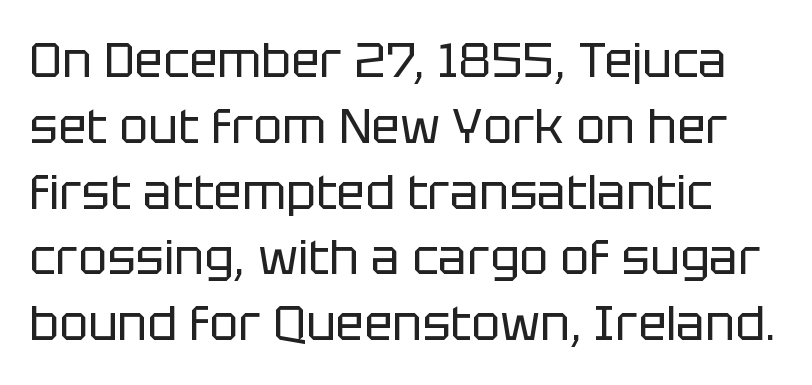
{"serif": "no", "italic": "no", "bold": "no", "weight": "regular", "width": "normal", "stroke_contrast": "low", "x_height": "large", "monospaced": "no", "underline": "no", "line_spacing": "normal", "line_spacing_ratio": 1.37, "letter_spacing": "normal", "letter_spacing_em": 0.0, "glyph_px": 48}
